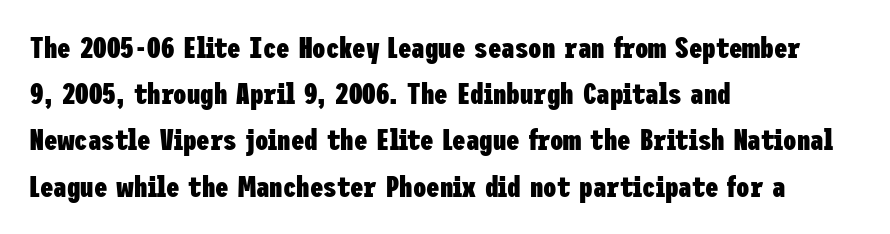
{"serif": "no", "italic": "no", "bold": "yes", "weight": "heavy", "width": "condensed", "stroke_contrast": "low", "x_height": "medium", "underline": "no", "align": "left", "line_spacing": "normal", "line_spacing_ratio": 1.54, "letter_spacing": "normal", "letter_spacing_em": 0.0, "glyph_px": 30}
